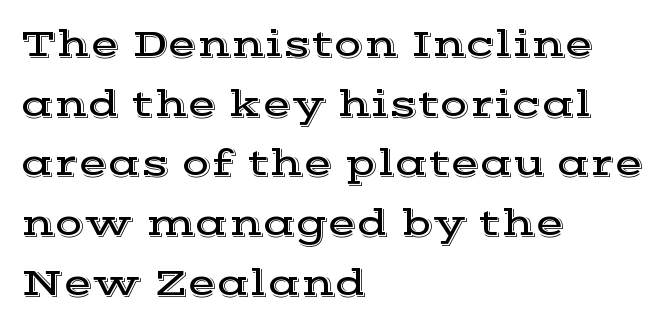
The lines sit at an ordinary, default distance from one another. The words here are not underlined. Horizontal alignment here is leftward, the default for most running prose. A typesetter would call this proportional, since set widths differ per character. Notice how the stems are strictly vertical — no italics here.
